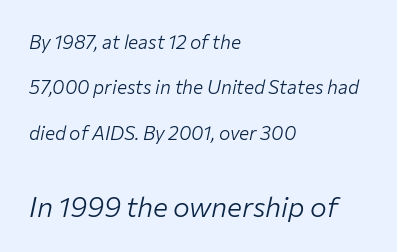
Q: Is the text bold? A: No.
Q: Is the text italic (slanted)? A: Yes, it leans right by about 12 degrees.
Q: Is the text underlined? A: No.
Q: How is the paragraph aligned? A: Left-aligned.
Q: Is the spacing between letters normal or unusually wide? A: Normal.
Q: Is the spacing between lines tight, normal or loose? A: Loose.
Q: Which block of text is set in a larger size, the first (top) or the second (bottom)? A: The second (bottom) one.
Q: Width (condensed, normal, or wide)? A: Normal.
Q: Stroke contrast? A: Low.
Q: x-height? A: Medium.
Q: Monospaced? A: No.
